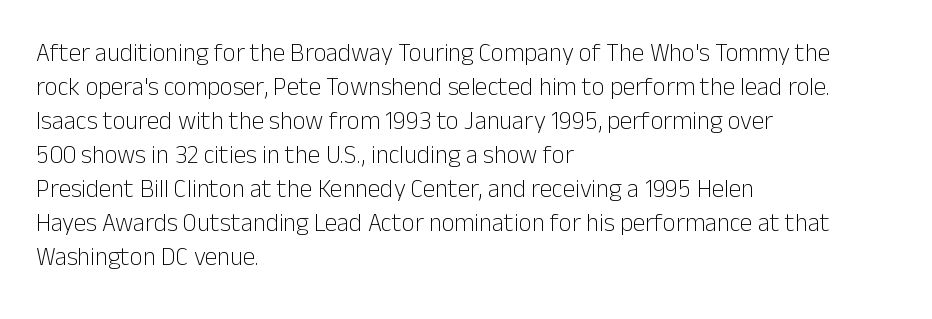
A normal amount of white space separates one row of letters from the next. Honestly, the letter spacing is just normal — you wouldn't notice it. The font's upright variant was chosen for this text. Is this a heavy cut? Hardly; it is regular or lighter. Caption: multi-line text, flush left, ragged right.
